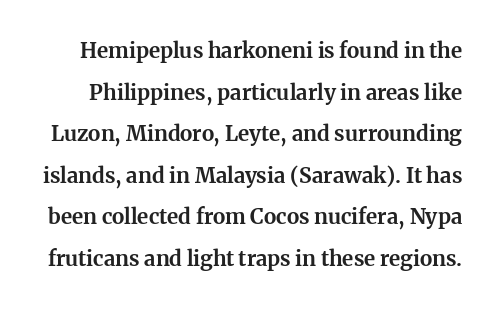
The image shows 21 px bold type, upright; set loose line spacing (1.98x), normal letter spacing, not underlined.
